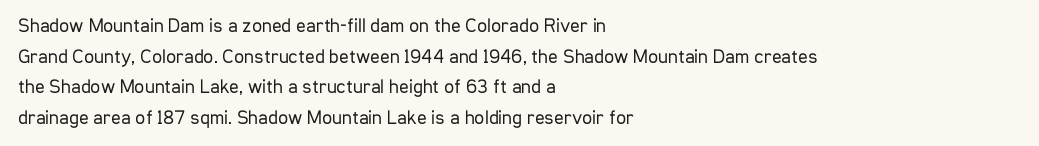
If you drew a line through each stem, it would be perfectly vertical. Students, observe: this is what conventionally led text looks like. Alignment: flush left. Decoration check: the copy has no underline.
